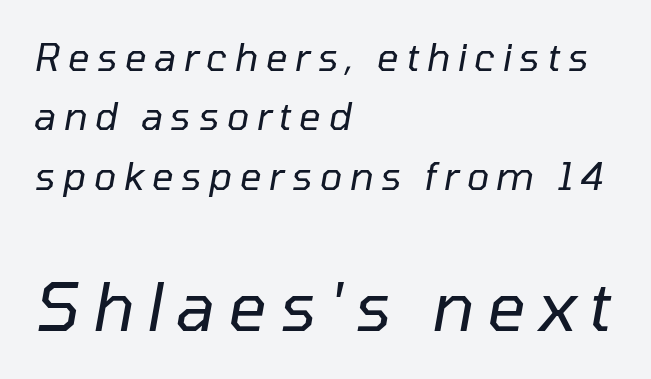
How would I describe the line gaps? Plain and ordinary. Weight: in the light-to-regular range. A typesetter would call this proportional, since set widths differ per character. This sample is left-justified, so line endings fall wherever the words run out. Italic: yes, the glyphs are oblique. A bare baseline throughout the passage.
